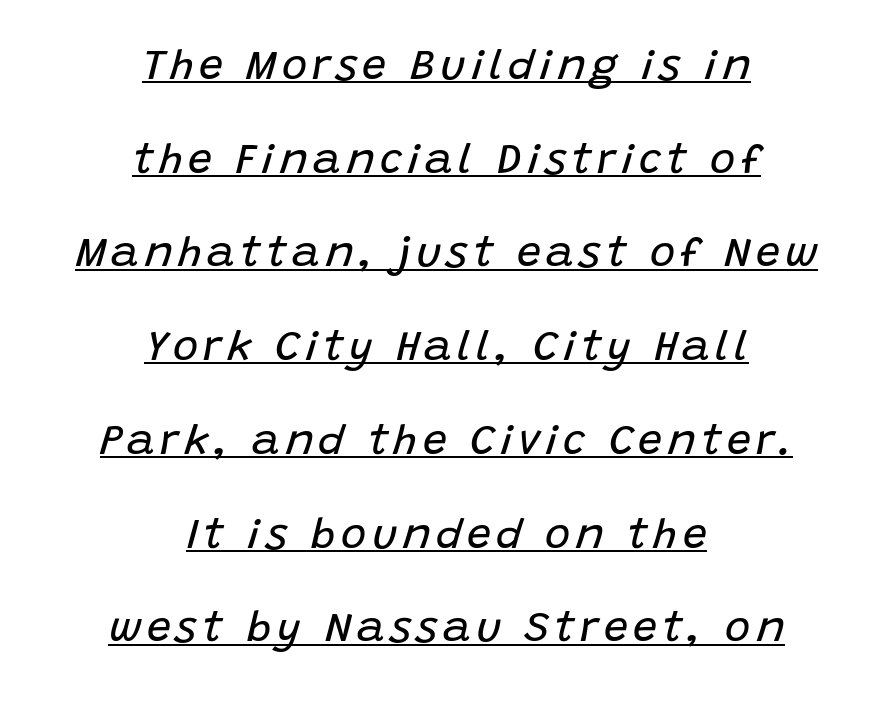
Q: Is the text bold? A: No.
Q: Is the text italic (slanted)? A: Yes, it leans right by about 15 degrees.
Q: Is the text underlined? A: Yes.
Q: How is the paragraph aligned? A: Centered.
Q: Is the spacing between lines tight, normal or loose? A: Loose.
Q: Width (condensed, normal, or wide)? A: Normal.
Q: Stroke contrast? A: Low.
Q: x-height? A: Large.
Q: Monospaced? A: No.
